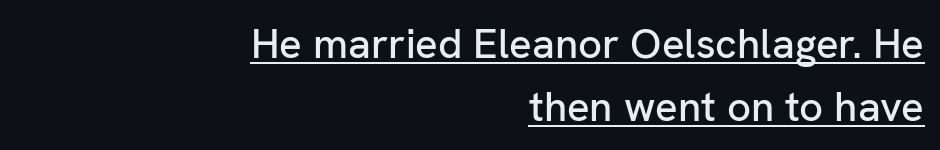
Q: Is the text italic (slanted)? A: No, it is upright.
Q: Is the typeface a serif or a sans-serif typeface? A: Sans-serif.
Q: Is the text underlined? A: Yes.
Q: How is the paragraph aligned? A: Right-aligned.
Q: Is the spacing between letters normal or unusually wide? A: Normal.
Q: Is the spacing between lines tight, normal or loose? A: Normal.
Q: Width (condensed, normal, or wide)? A: Normal.
Q: Stroke contrast? A: Low.
Q: x-height? A: Medium.
Q: Monospaced? A: No.
